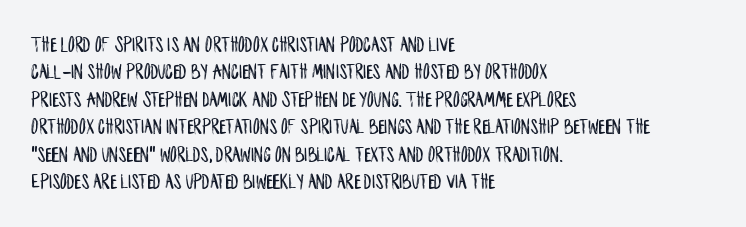
Letter spacing: default. Words float on clear page, feet unadorned. Every stem runs plumb, perpendicular to the baseline. Is there much room between lines? A standard amount, neither cramped nor airy. Reading down the block, your eye returns to a fixed left position each line.
